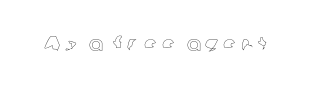
A typesetter would mark this as roman, not italic. Clear beneath every line of the passage. Between one letter and the next there's a generous, obvious gap.
